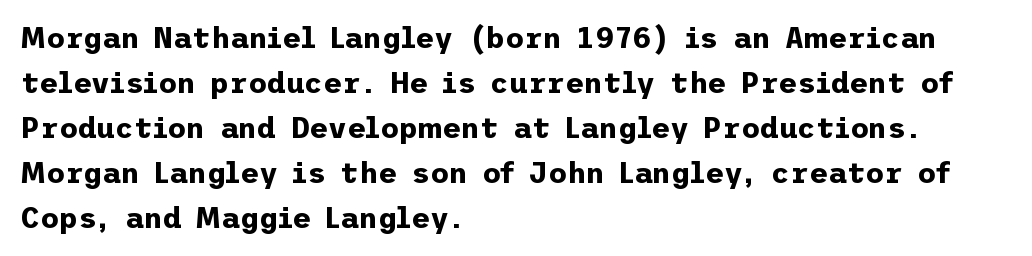
Q: Is the text bold? A: Yes.
Q: Is the text italic (slanted)? A: No, it is upright.
Q: Is the typeface a serif or a sans-serif typeface? A: Sans-serif.
Q: Is the text underlined? A: No.
Q: How is the paragraph aligned? A: Left-aligned.
Q: Is the spacing between letters normal or unusually wide? A: Normal.
Q: Is the spacing between lines tight, normal or loose? A: Normal.
Q: Width (condensed, normal, or wide)? A: Normal.
Q: Stroke contrast? A: Low.
Q: x-height? A: Medium.
